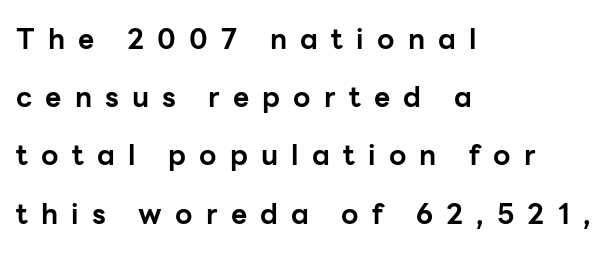
{"serif": "no", "italic": "no", "bold": "yes", "weight": "bold", "width": "normal", "stroke_contrast": "low", "x_height": "medium", "monospaced": "no", "underline": "no", "align": "left", "line_spacing": "loose", "line_spacing_ratio": 2.08, "letter_spacing": "wide", "letter_spacing_em": 0.47, "glyph_px": 28}
